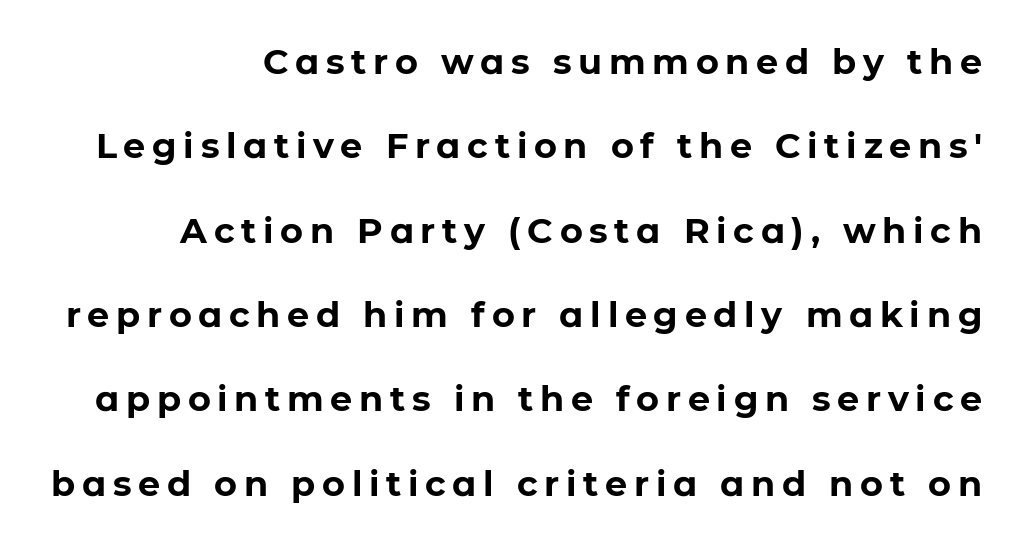
The image shows 35 px bold sans-serif type, upright; set loose line spacing (2.41x), not underlined; low stroke contrast and a medium x-height.
